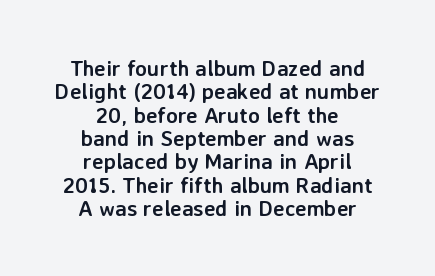
This sample uses an upright cut, with every glyph sitting square on the baseline. I'd describe the lettering as bold — thick and assertive. Typeset on center — no edge is straight. A typesetter would call this leading minimal, almost set solid.
